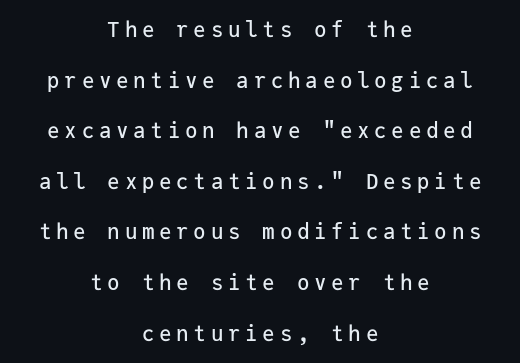
The image shows 21 px text type, upright; set centered, loose line spacing (2.41x), unusually wide letter spacing (+0.22 em), not underlined.
